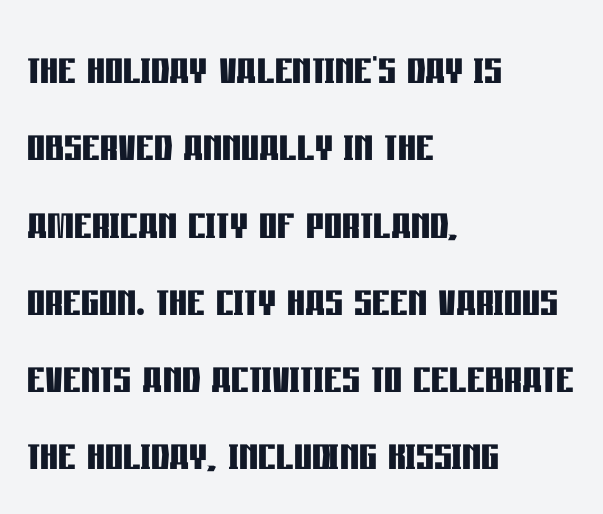
Does extra space separate the letters? No, they use regular spacing. Plenty of ink on the page — the face is bold. Proportional: the letters do not fall into vertical columns. The string is rendered with underlining switched off. Look at the bottom of the vertical strokes: they stop flat, with no serifs.
